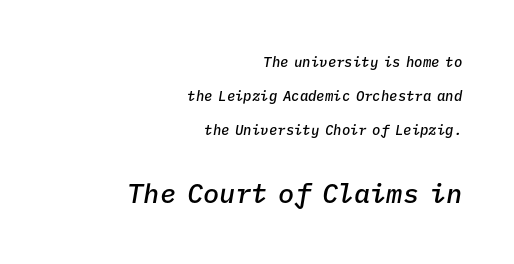
Q: Is the text bold? A: Semi-bold.
Q: Is the text italic (slanted)? A: Yes, it leans right by about 9 degrees.
Q: Is the text underlined? A: No.
Q: How is the paragraph aligned? A: Right-aligned.
Q: Is the spacing between letters normal or unusually wide? A: Normal.
Q: Is the spacing between lines tight, normal or loose? A: Loose.
Q: Which block of text is set in a larger size, the first (top) or the second (bottom)? A: The second (bottom) one.
